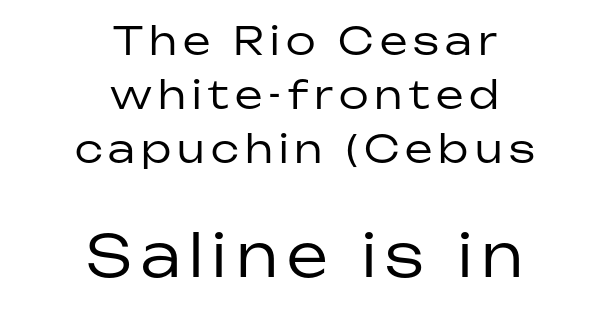
The image shows 58 px regular-weight sans-serif type, upright; set centered, normal line spacing (1.38x), not underlined; the second (bottom) block is 1.49x larger; low stroke contrast and a medium x-height.
